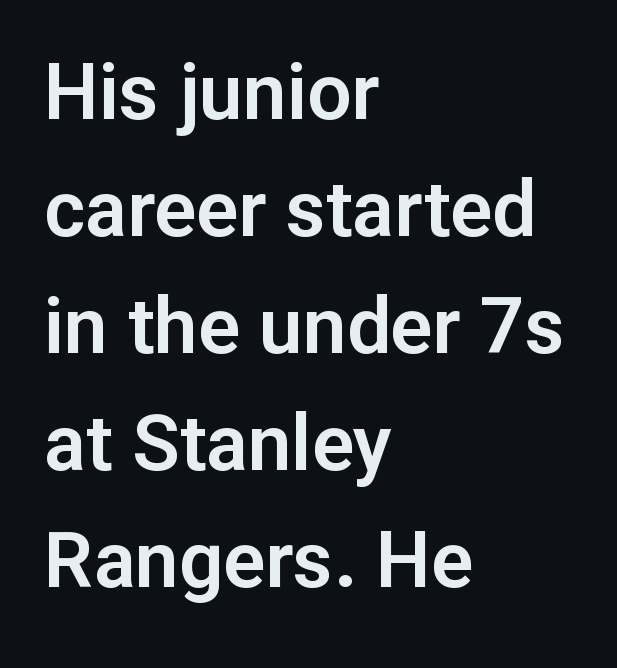
A sans-serif font was chosen for this passage. Do the characters align in a grid? No, the font is proportional. The gap between lines stays unmarked. The paragraph has a hard left edge and a soft right edge. These lines were composed using upright roman letters. Students, observe: this is what conventionally led text looks like.
